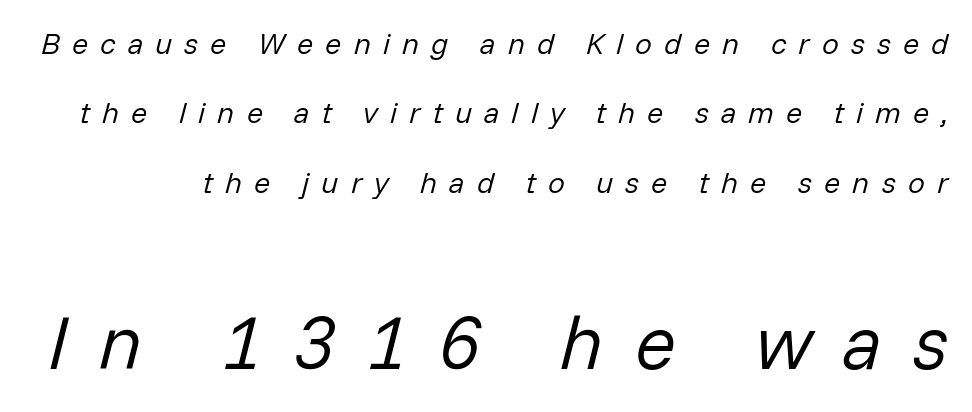
{"italic": "yes", "lean": "right", "slant_degrees": 14, "bold": "no", "weight": "regular", "width": "normal", "stroke_contrast": "low", "x_height": "medium", "monospaced": "no", "underline": "no", "line_spacing": "loose", "line_spacing_ratio": 2.31, "letter_spacing": "wide", "letter_spacing_em": 0.4, "larger_block": "second", "size_ratio": 2.53, "glyph_px": 76}
